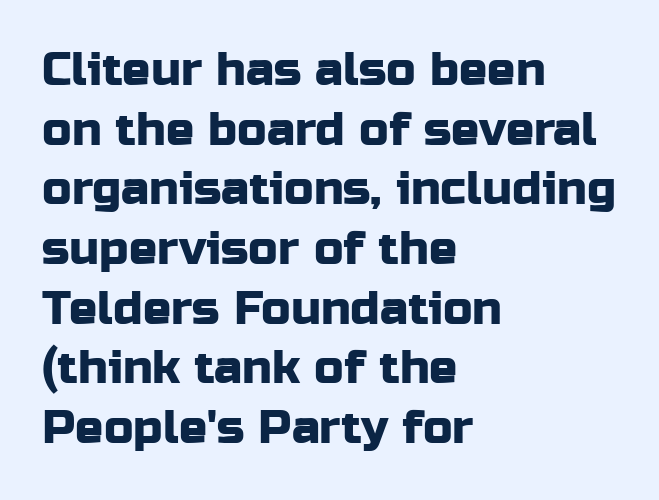
The image shows 47 px sans-serif type, upright; set left-aligned, normal line spacing (1.27x), normal letter spacing, not underlined; low stroke contrast and a medium x-height.
